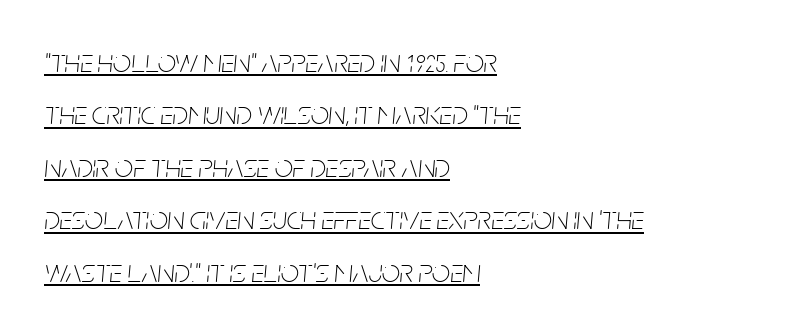
{"italic": "yes", "lean": "right", "slant_degrees": 5, "bold": "no", "weight": "thin", "width": "condensed", "stroke_contrast": "low", "x_height": "large", "monospaced": "no", "underline": "yes", "align": "left", "line_spacing": "normal", "line_spacing_ratio": 1.64, "letter_spacing": "normal", "letter_spacing_em": 0.0, "glyph_px": 32}
